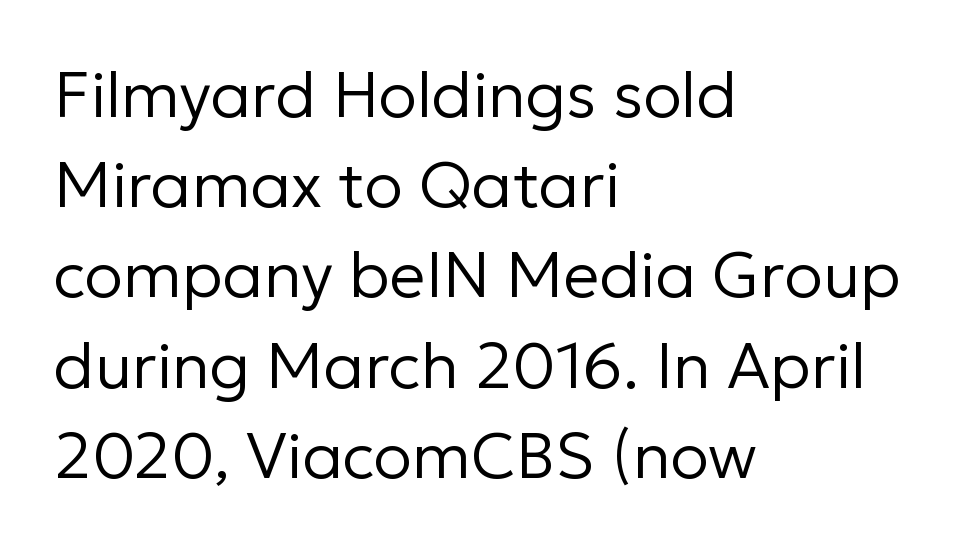
The image shows 64 px regular-weight sans-serif type, upright; set left-aligned, normal line spacing (1.41x), normal letter spacing, not underlined; low stroke contrast and a medium x-height.
